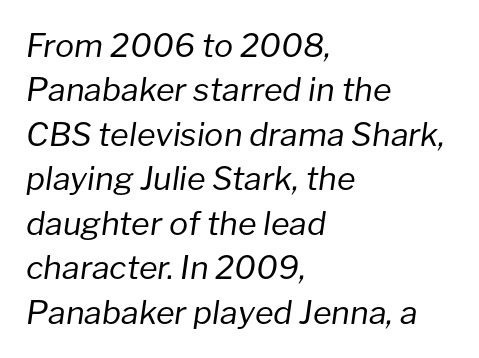
{"italic": "yes", "lean": "right", "slant_degrees": 8, "bold": "no", "weight": "regular", "width": "normal", "stroke_contrast": "low", "x_height": "medium", "monospaced": "no", "underline": "no", "align": "left", "line_spacing": "normal", "line_spacing_ratio": 1.39, "letter_spacing": "normal", "letter_spacing_em": 0.0, "glyph_px": 32}
